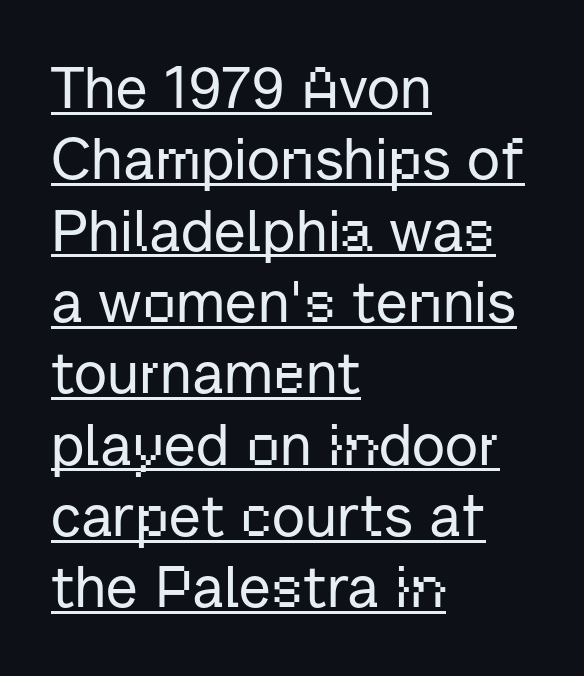
{"serif": "no", "italic": "no", "width": "normal", "stroke_contrast": "low", "x_height": "medium", "monospaced": "no", "underline": "yes", "align": "left", "line_spacing_ratio": 1.23, "letter_spacing": "normal", "letter_spacing_em": 0.0, "glyph_px": 58}
